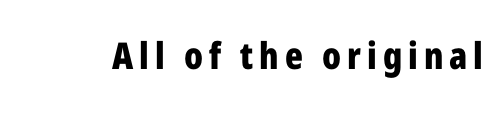
A typesetter would mark this as roman, not italic. Think of a printed novel: that variable character pitch is what you see here. Classification — sans serif. Has an underline been added? It has not.
